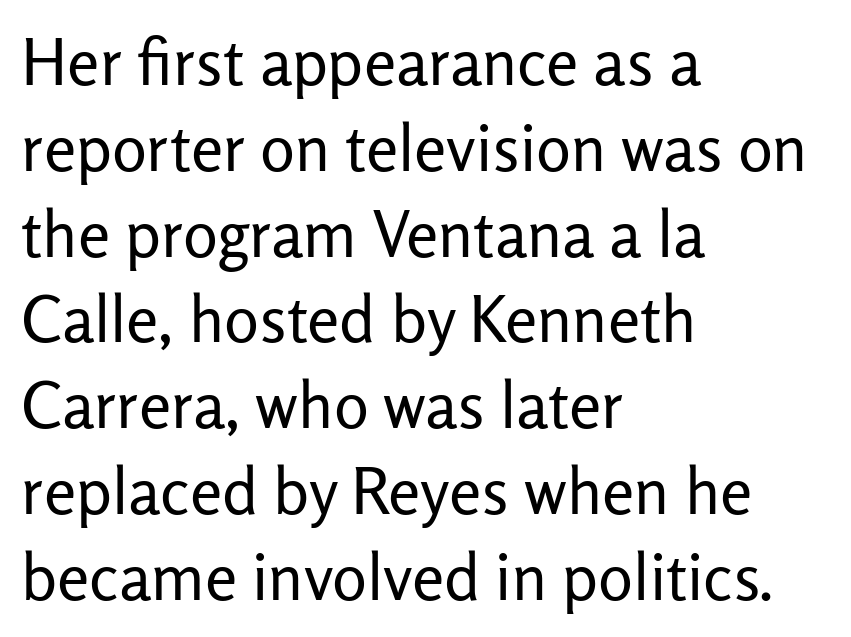
{"serif": "no", "italic": "no", "bold": "no", "weight": "regular", "width": "normal", "stroke_contrast": "low", "x_height": "medium", "monospaced": "no", "underline": "no", "align": "left", "line_spacing": "normal", "line_spacing_ratio": 1.32, "letter_spacing": "normal", "letter_spacing_em": 0.0, "glyph_px": 65}
